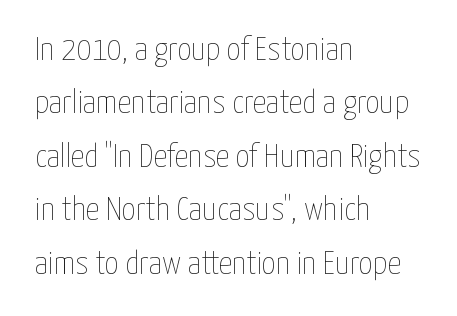
{"italic": "no", "bold": "no", "weight": "thin", "width": "condensed", "stroke_contrast": "low", "x_height": "medium", "monospaced": "no", "underline": "no", "align": "left", "line_spacing": "normal", "line_spacing_ratio": 1.57, "letter_spacing": "normal", "letter_spacing_em": 0.0, "glyph_px": 34}
